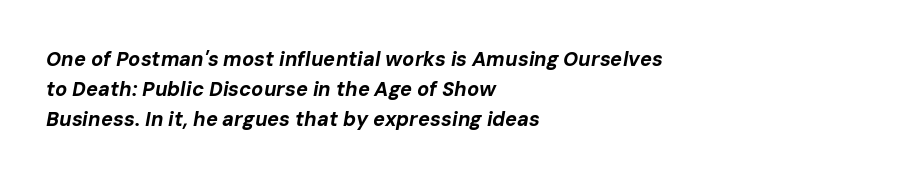
{"italic": "yes", "lean": "right", "slant_degrees": 10, "bold": "yes", "underline": "no", "align": "left", "line_spacing": "normal", "line_spacing_ratio": 1.51, "letter_spacing": "normal", "letter_spacing_em": 0.0, "glyph_px": 20}
